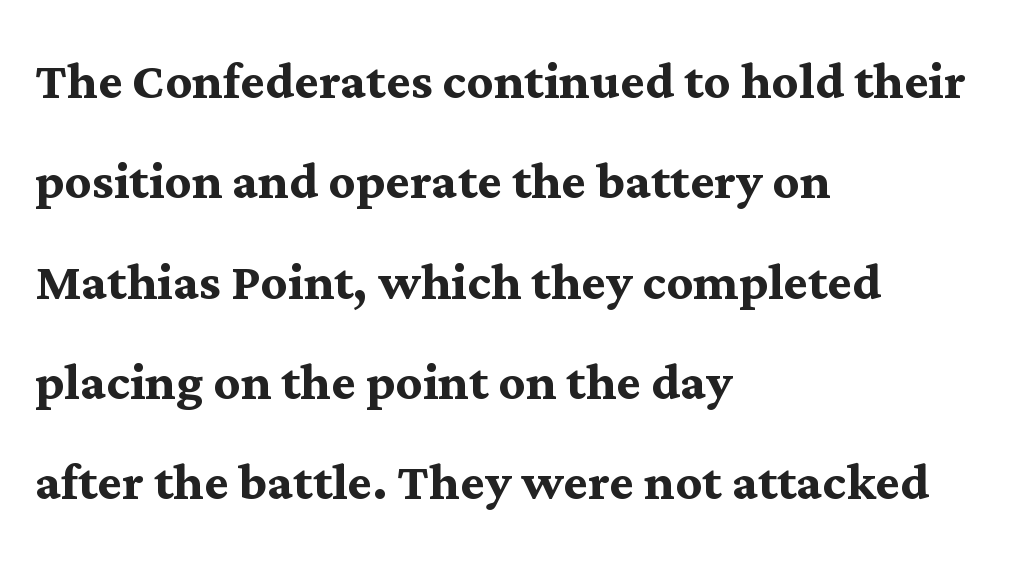
The image shows 66 px semibold serif type, upright; set left-aligned, normal line spacing (1.52x), normal letter spacing, not underlined; medium stroke contrast and a medium x-height.
